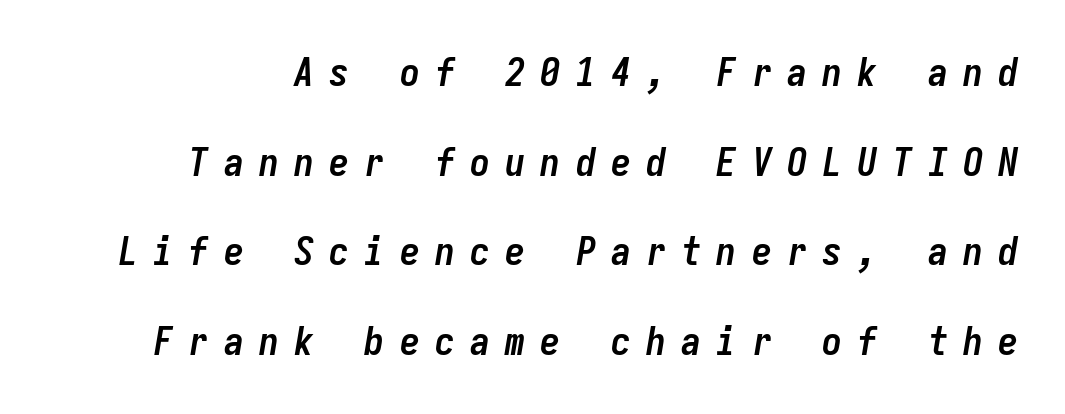
Beneath every word, the page is bare. Display-style spreading of the glyphs; the letterfit is very open. Do the characters align in a grid? Yes, the font is monospaced. The vertical gap from one line to the next is large. Bold? Absolutely — the strokes are thick and heavy.
